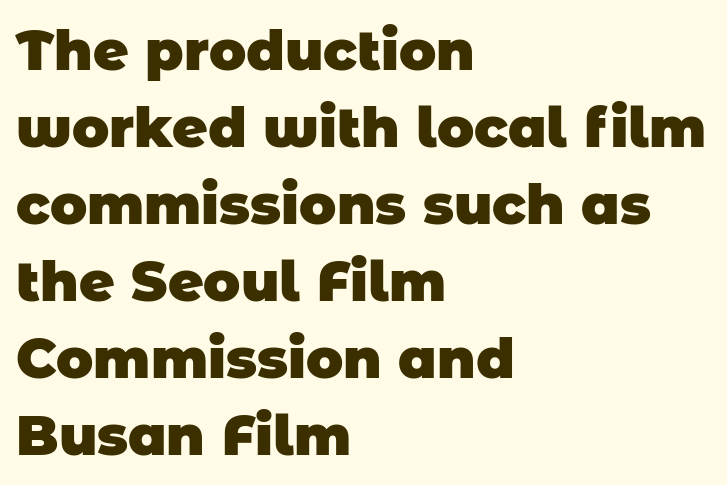
How are the letters spaced? Ordinarily, with no added tracking. These words are printed bold, with thick strokes throughout. Grotesque or geometric, the face here clearly has no serifs. Regarding leading, the lines here are spaced in the standard way. Looks like regular typesetting: each glyph gets only the width it needs. The setting favours the left margin, as ordinary paragraphs usually do.
